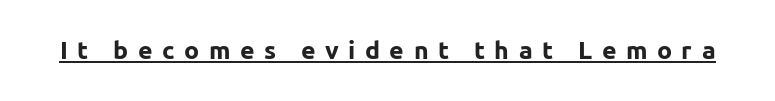
{"italic": "no", "bold": "yes", "underline": "yes", "letter_spacing": "wide", "letter_spacing_em": 0.38, "glyph_px": 25}
